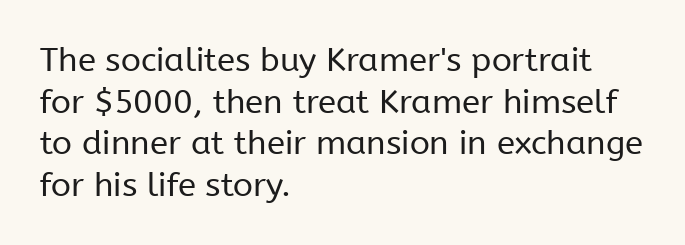
{"serif": "no", "italic": "no", "bold": "no", "weight": "regular", "width": "normal", "stroke_contrast": "low", "x_height": "medium", "monospaced": "no", "underline": "no", "align": "left", "line_spacing": "normal", "line_spacing_ratio": 1.26, "letter_spacing": "normal", "letter_spacing_em": 0.0, "glyph_px": 33}
